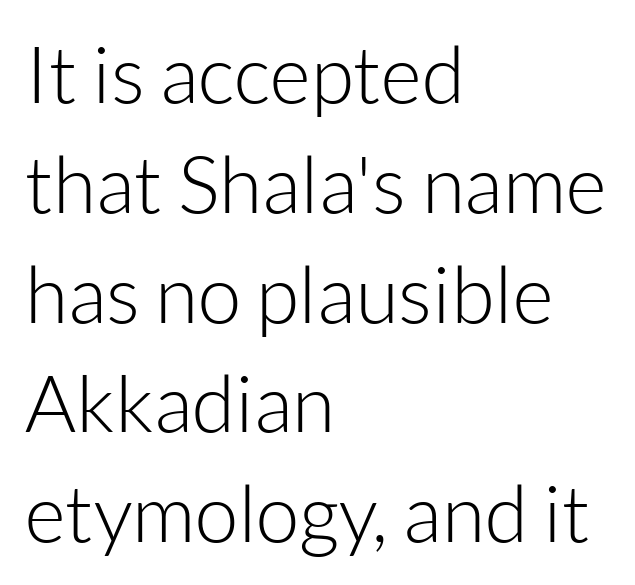
The type sits square on the baseline with zero lean. Leftover space on each line is placed entirely after the last word. Think of a printed novel: that variable character pitch is what you see here. The face used here is a sans, in the tradition of grotesques and geometrics.
